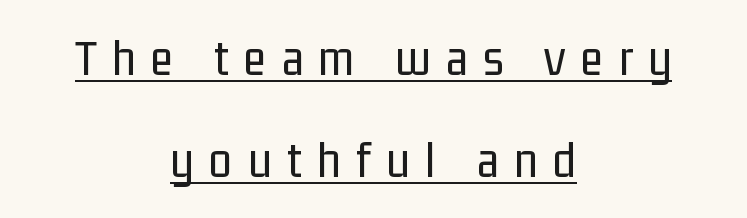
The image shows 52 px regular-weight, condensed sans-serif type, upright; set centered, loose line spacing (1.97x), unusually wide letter spacing (+0.3 em), underlined; low stroke contrast and a medium x-height.
